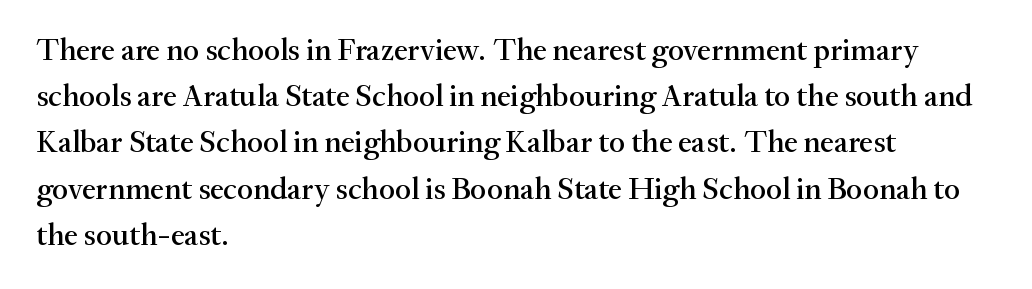
The passage shown is typed in a proportional face where columns would drift. I'd call this a serif setting — the letters wear small feet. Horizontal alignment here is leftward, the default for most running prose. The letterforms sit shoulder to shoulder at normal distance.
